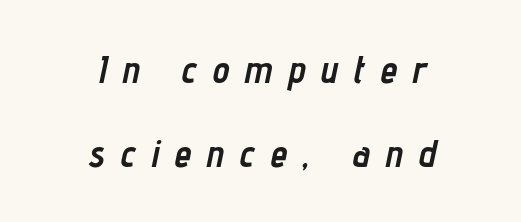
Letters rest on an invisible, unmarked baseline. The text block is weighted toward neither margin, spreading evenly from the middle. The font is running at its bold setting. Loosely led — the rows are spread out.
